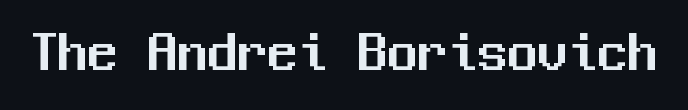
Regarding serifs, this sample does without them. The typography opts for an upright posture over an oblique one. These lines are rendered in a fixed-pitch font. Observe the ordinary spacing: letters are neighbours, not strangers. The gap between lines stays unmarked.
